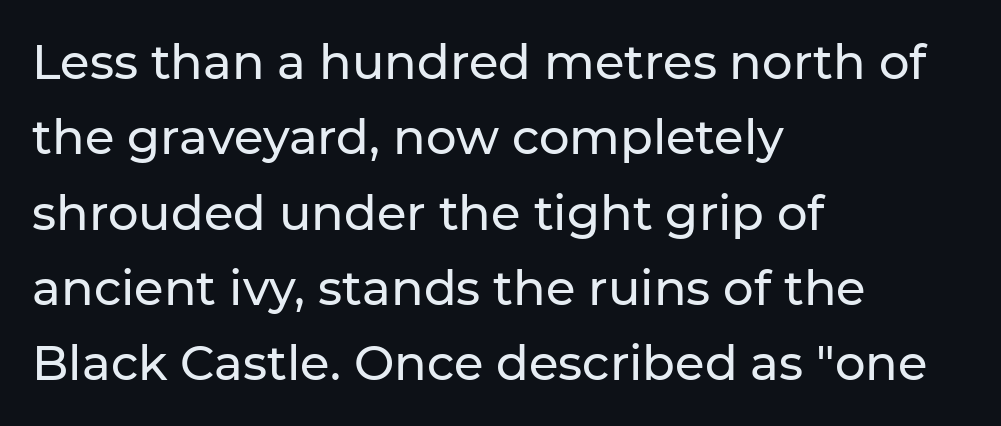
{"serif": "no", "italic": "no", "width": "normal", "stroke_contrast": "low", "x_height": "medium", "monospaced": "no", "underline": "no", "align": "left", "line_spacing": "normal", "line_spacing_ratio": 1.57, "letter_spacing": "normal", "letter_spacing_em": 0.0, "glyph_px": 48}
